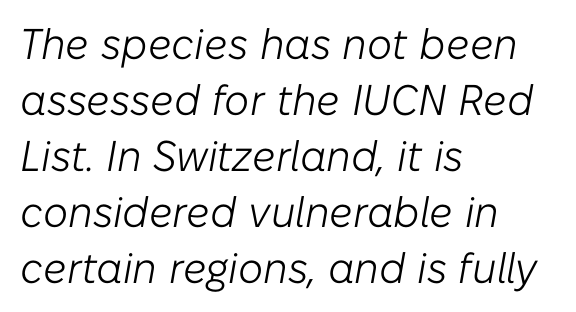
{"italic": "yes", "lean": "right", "slant_degrees": 10, "bold": "no", "weight": "light", "width": "normal", "stroke_contrast": "low", "x_height": "medium", "monospaced": "no", "underline": "no", "align": "left", "line_spacing": "normal", "line_spacing_ratio": 1.3, "letter_spacing": "normal", "letter_spacing_em": 0.0, "glyph_px": 43}
